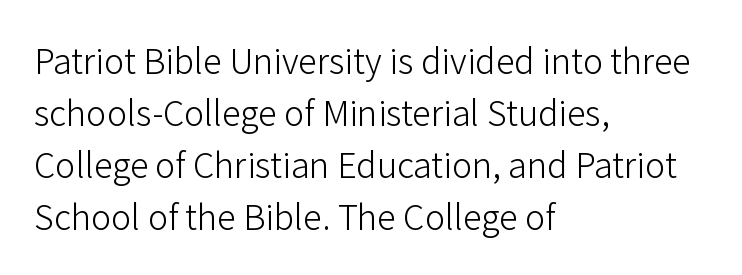
{"serif": "no", "italic": "no", "bold": "no", "weight": "light", "width": "normal", "stroke_contrast": "low", "x_height": "medium", "monospaced": "no", "underline": "no", "align": "left", "line_spacing": "normal", "line_spacing_ratio": 1.53, "letter_spacing": "normal", "letter_spacing_em": 0.0, "glyph_px": 34}
